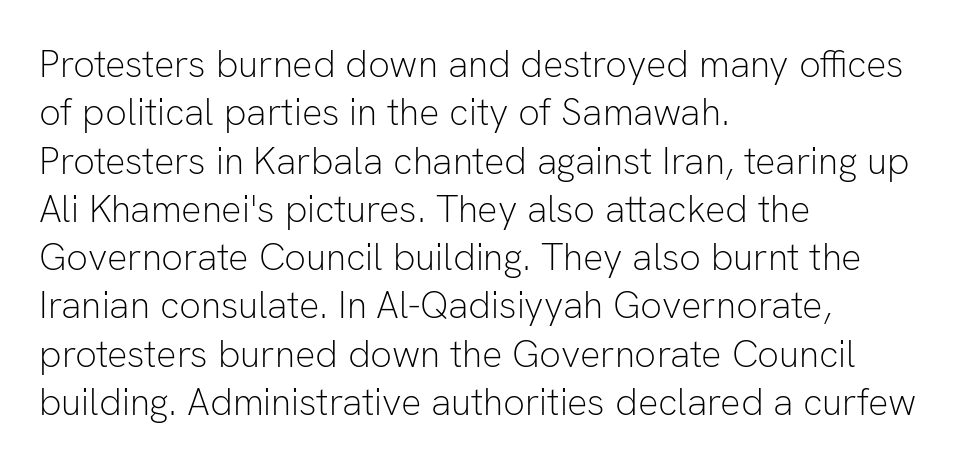
The image shows 38 px light sans-serif type, upright; set left-aligned, normal line spacing (1.27x), normal letter spacing, not underlined; low stroke contrast and a medium x-height.
